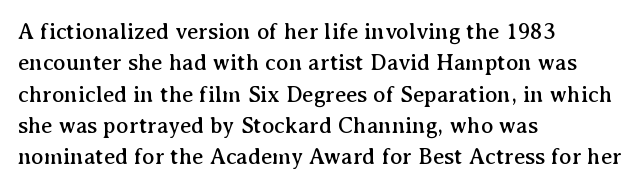
{"italic": "no", "underline": "no", "align": "left", "line_spacing": "normal", "line_spacing_ratio": 1.36, "letter_spacing": "normal", "letter_spacing_em": 0.0, "glyph_px": 23}
